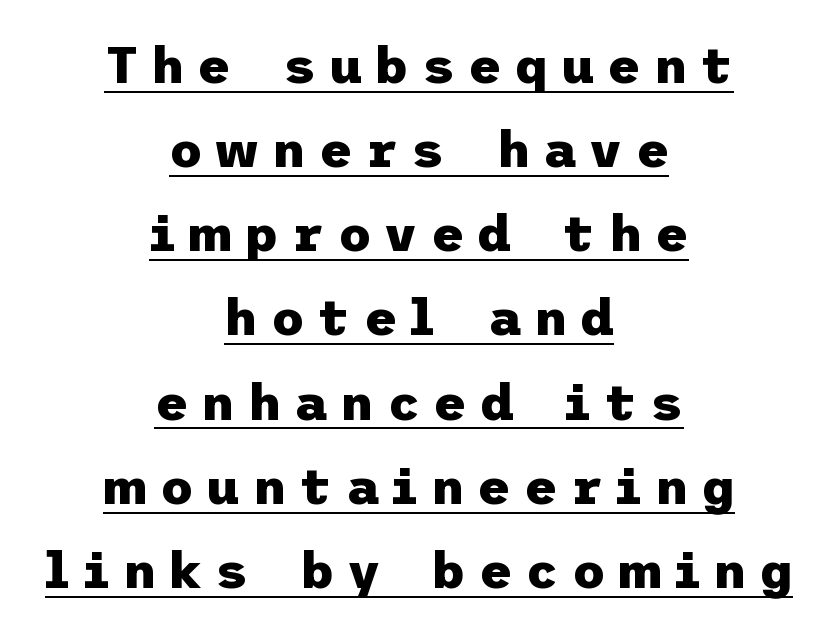
{"serif": "no", "italic": "no", "bold": "yes", "weight": "heavy", "width": "normal", "stroke_contrast": "low", "x_height": "medium", "underline": "yes", "align": "center", "line_spacing": "normal", "line_spacing_ratio": 1.65, "letter_spacing": "wide", "letter_spacing_em": 0.26, "glyph_px": 51}
